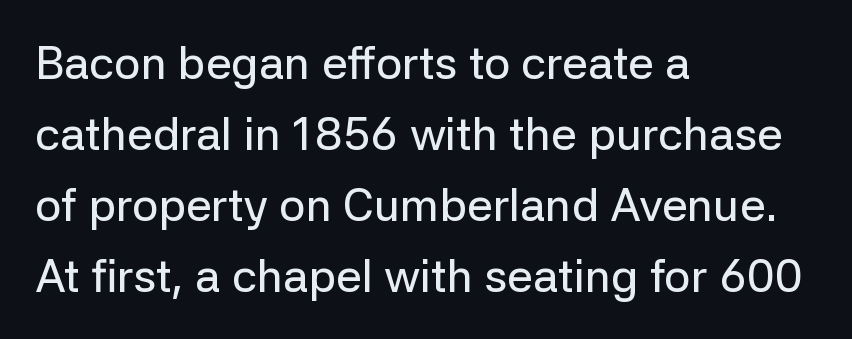
The image shows 46 px sans-serif type, upright; set left-aligned, normal line spacing (1.54x), normal letter spacing, not underlined; low stroke contrast and a medium x-height.
